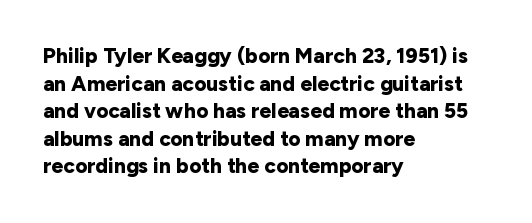
Normally led — the rows are evenly, conventionally spaced. Caption: standard tracking, unaltered. Check the space under the baseline: it is left empty. This sample is left-justified, so line endings fall wherever the words run out. These lines were composed using upright roman letters.
